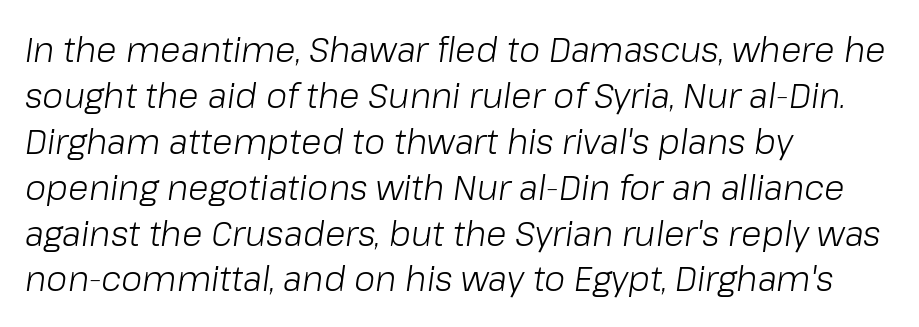
In CSS terms this would be text-align: left. The passage shown is typed in a proportional face where columns would drift. Descenders are the only things crossing below the line. The passage shown leans; its letterforms are oblique.
